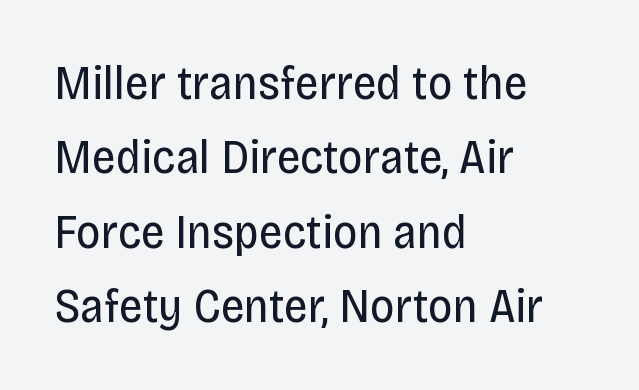
Q: Is the text bold? A: No.
Q: Is the text italic (slanted)? A: No, it is upright.
Q: Is the typeface a serif or a sans-serif typeface? A: Sans-serif.
Q: Is the text underlined? A: No.
Q: How is the paragraph aligned? A: Left-aligned.
Q: Is the spacing between letters normal or unusually wide? A: Normal.
Q: Is the spacing between lines tight, normal or loose? A: Normal.
Q: Width (condensed, normal, or wide)? A: Condensed.
Q: Stroke contrast? A: Low.
Q: x-height? A: Large.
Q: Monospaced? A: No.
